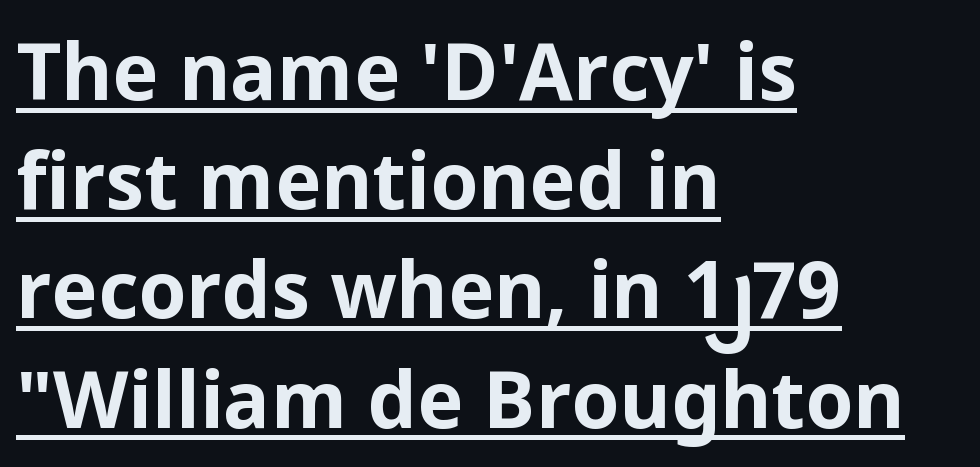
Q: Is the text bold? A: Yes.
Q: Is the text italic (slanted)? A: No, it is upright.
Q: Is the typeface a serif or a sans-serif typeface? A: Sans-serif.
Q: Is the text underlined? A: Yes.
Q: How is the paragraph aligned? A: Left-aligned.
Q: Is the spacing between letters normal or unusually wide? A: Normal.
Q: Is the spacing between lines tight, normal or loose? A: Normal.
Q: Width (condensed, normal, or wide)? A: Normal.
Q: Stroke contrast? A: Low.
Q: x-height? A: Medium.
Q: Monospaced? A: No.
